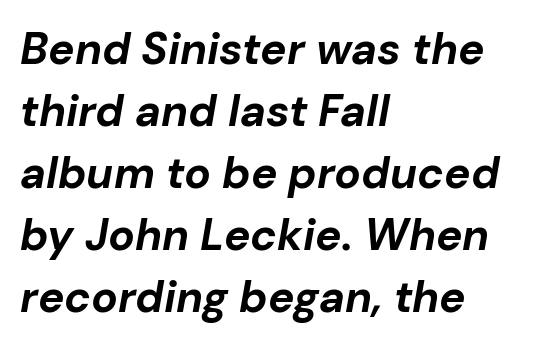
Q: Is the text bold? A: Yes.
Q: Is the text italic (slanted)? A: Yes, it leans right by about 10 degrees.
Q: Is the text underlined? A: No.
Q: How is the paragraph aligned? A: Left-aligned.
Q: Is the spacing between letters normal or unusually wide? A: Normal.
Q: Is the spacing between lines tight, normal or loose? A: Normal.
Q: Width (condensed, normal, or wide)? A: Normal.
Q: Stroke contrast? A: Low.
Q: x-height? A: Medium.
Q: Monospaced? A: No.
